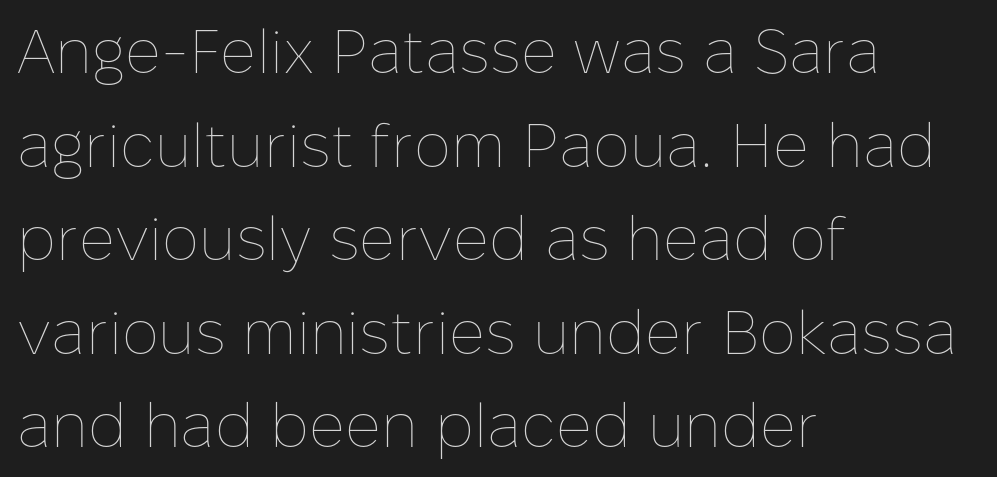
Q: Is the text bold? A: No.
Q: Is the text italic (slanted)? A: No, it is upright.
Q: Is the text underlined? A: No.
Q: How is the paragraph aligned? A: Left-aligned.
Q: Is the spacing between letters normal or unusually wide? A: Normal.
Q: Is the spacing between lines tight, normal or loose? A: Normal.
Q: Width (condensed, normal, or wide)? A: Normal.
Q: Stroke contrast? A: Low.
Q: x-height? A: Medium.
Q: Monospaced? A: No.
